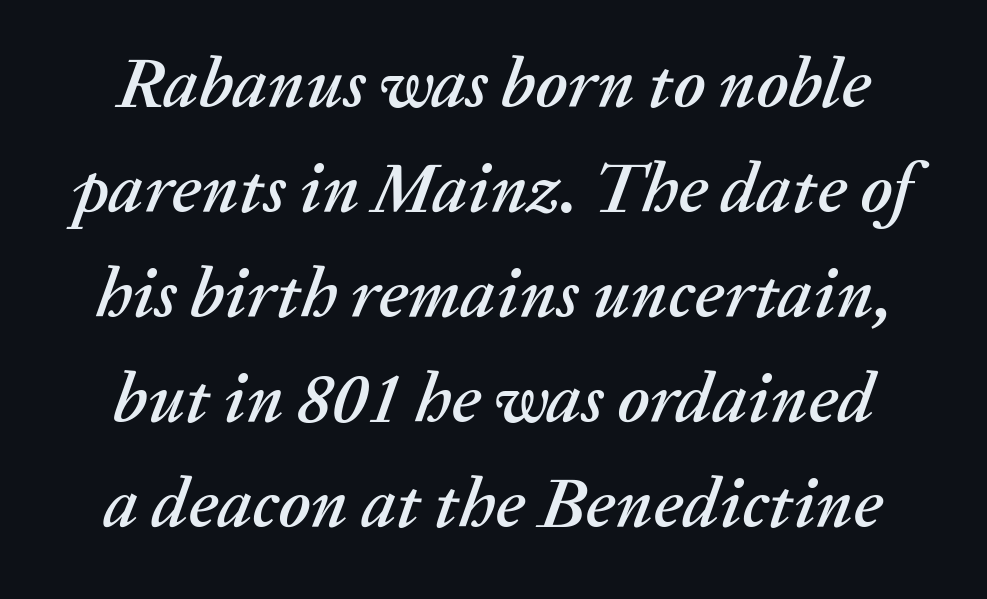
The gap between lines stays unmarked. Think of a printed novel: that variable character pitch is what you see here. The rendering keeps characters at their native spacing. There's an unmistakable incline to the writing here. The rendering uses a moderate line-height, typical for paragraphs.
